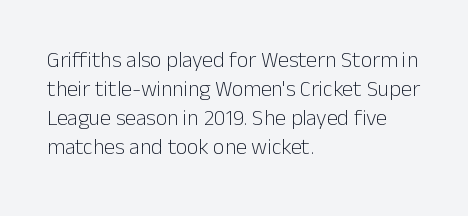
{"italic": "no", "bold": "no", "underline": "no", "align": "left", "line_spacing": "normal", "line_spacing_ratio": 1.32, "letter_spacing": "normal", "letter_spacing_em": 0.0, "glyph_px": 22}
